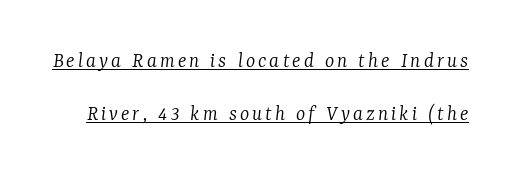
Decoration check: the copy is underlined. It's the slanting kind of type. The block of text is sparse from top to bottom, with ample space between rows. The passage shown is not bold in any degree.
